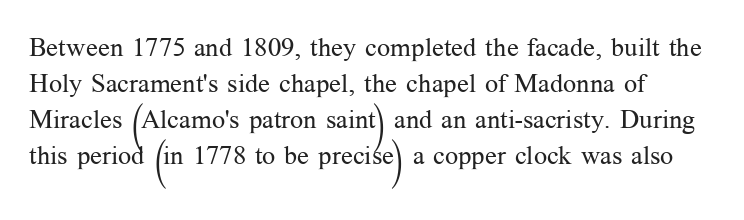
The image shows 26 px text type, upright; set left-aligned, normal line spacing (1.38x), normal letter spacing, not underlined.
